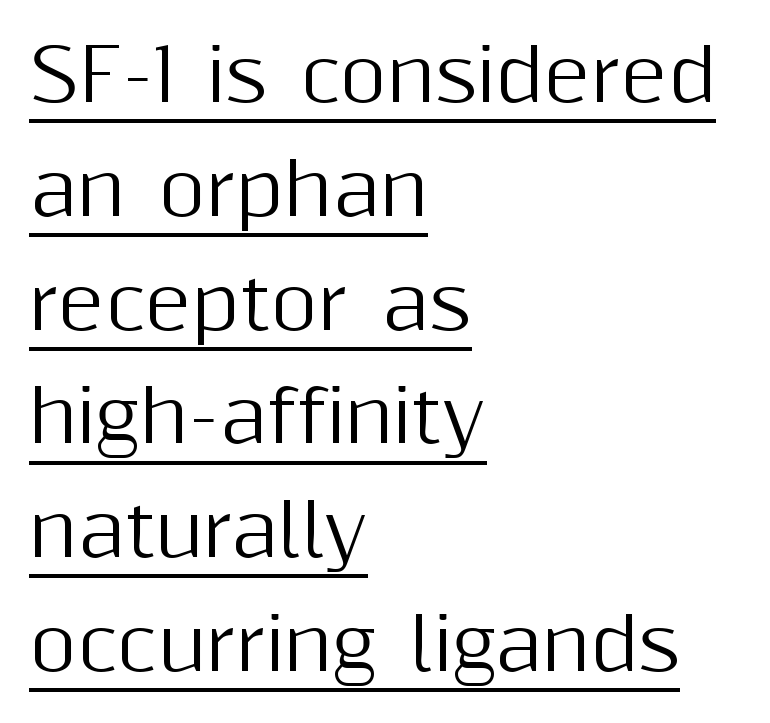
Is there an underline? Yes — a line sits under the letters. The lines sit at an ordinary, default distance from one another. This sample uses a sans-serif face. Posture: straight, roman, zero tilt. This rendering uses left alignment, leaving the right contour irregular. Caption: standard tracking, unaltered.
